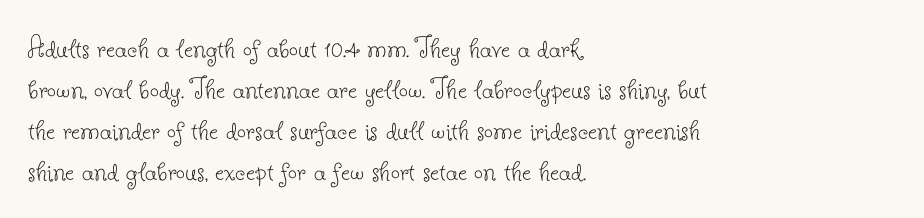
{"serif": "yes", "italic": "no", "bold": "no", "weight": "thin", "width": "normal", "stroke_contrast": "low", "x_height": "small", "monospaced": "no", "underline": "no", "align": "left", "line_spacing": "normal", "line_spacing_ratio": 1.28, "letter_spacing": "normal", "letter_spacing_em": 0.0, "glyph_px": 32}
